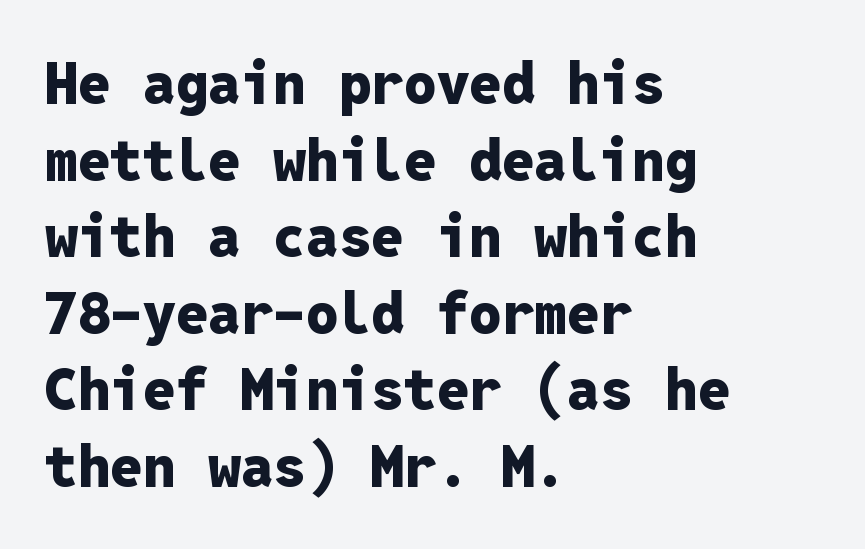
Fixed-width glyphs throughout — classic coding-font behaviour. Is there any slant? The stems are plumb. The compositor pushed each line to the left boundary. Letters rest on an invisible, unmarked baseline. The letters carry no serifs — their stems end cleanly without finishing strokes. Leading: standard.
